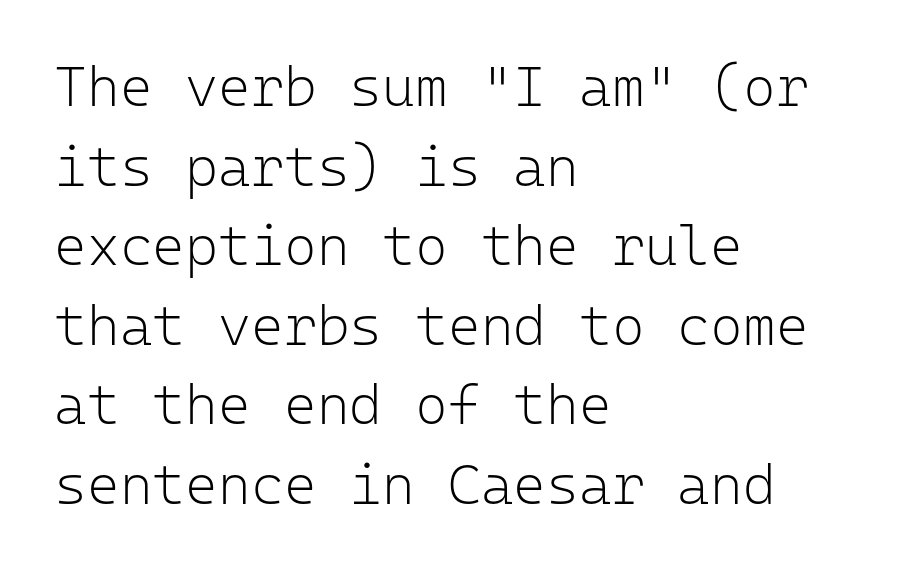
The image shows 56 px light sans-serif type, upright, monospaced; set left-aligned, normal line spacing (1.42x), normal letter spacing, not underlined; low stroke contrast and a medium x-height.
